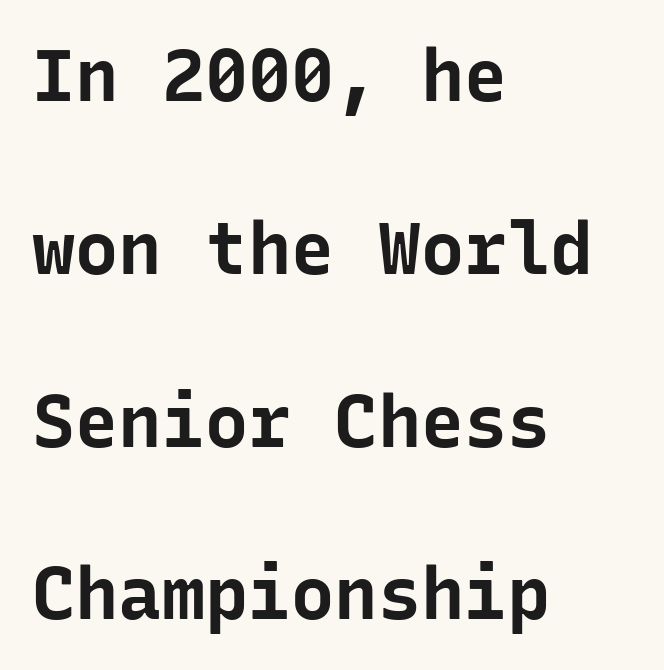
{"serif": "no", "italic": "no", "bold": "yes", "weight": "bold", "width": "normal", "stroke_contrast": "low", "x_height": "medium", "monospaced": "yes", "underline": "no", "align": "left", "line_spacing": "loose", "line_spacing_ratio": 2.4, "letter_spacing": "normal", "letter_spacing_em": 0.0, "glyph_px": 72}
